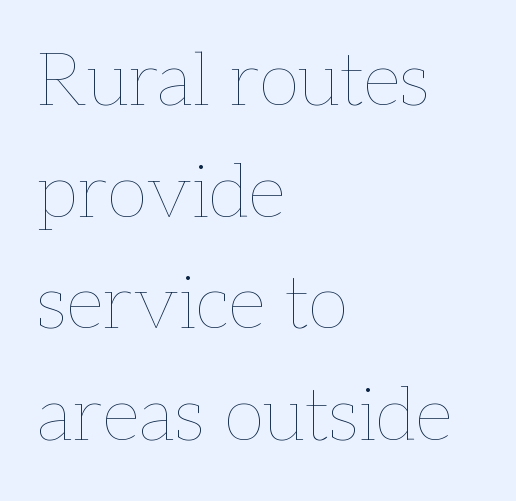
In CSS terms this would be text-align: left. Letter spacing: default. No italicization has been applied; the sample stays upright. Lines of text with bare space underneath.
